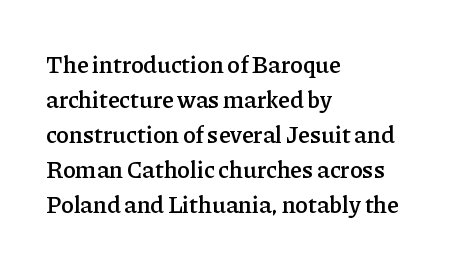
{"italic": "no", "bold": "semi", "underline": "no", "align": "left", "line_spacing": "normal", "line_spacing_ratio": 1.46, "letter_spacing": "normal", "letter_spacing_em": 0.0, "glyph_px": 24}
